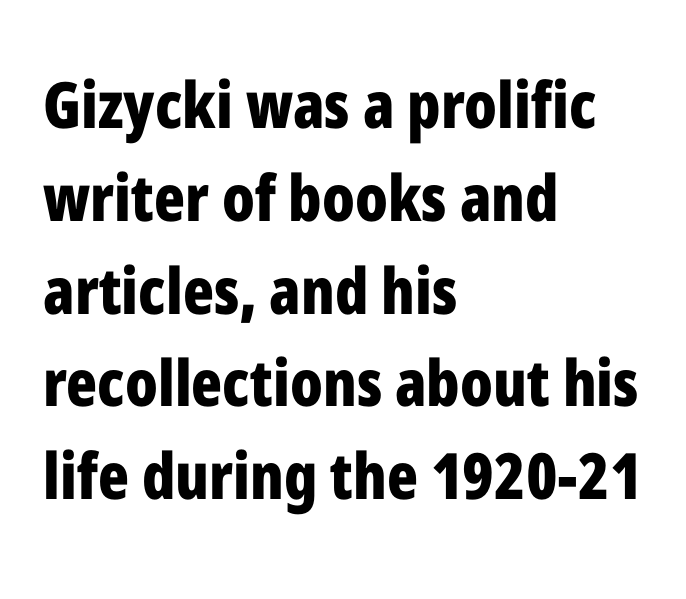
These lines keep a tight, regular rhythm from letter to letter. The rendering uses natural spacing where letterforms have individual widths. Summary of vertical rhythm: regular, with standard interline spacing. Has an underline been added? It has not.
